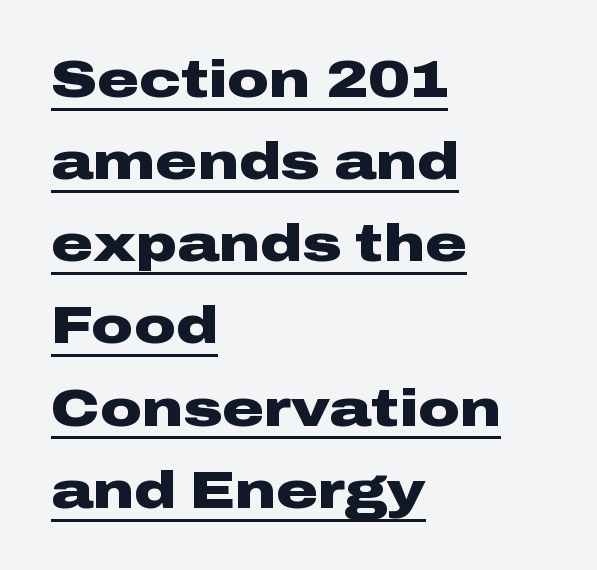
Q: Is the text bold? A: Yes.
Q: Is the text italic (slanted)? A: No, it is upright.
Q: Is the typeface a serif or a sans-serif typeface? A: Sans-serif.
Q: Is the text underlined? A: Yes.
Q: How is the paragraph aligned? A: Left-aligned.
Q: Is the spacing between letters normal or unusually wide? A: Normal.
Q: Is the spacing between lines tight, normal or loose? A: Normal.
Q: Width (condensed, normal, or wide)? A: Wide.
Q: Stroke contrast? A: Low.
Q: x-height? A: Medium.
Q: Monospaced? A: No.
